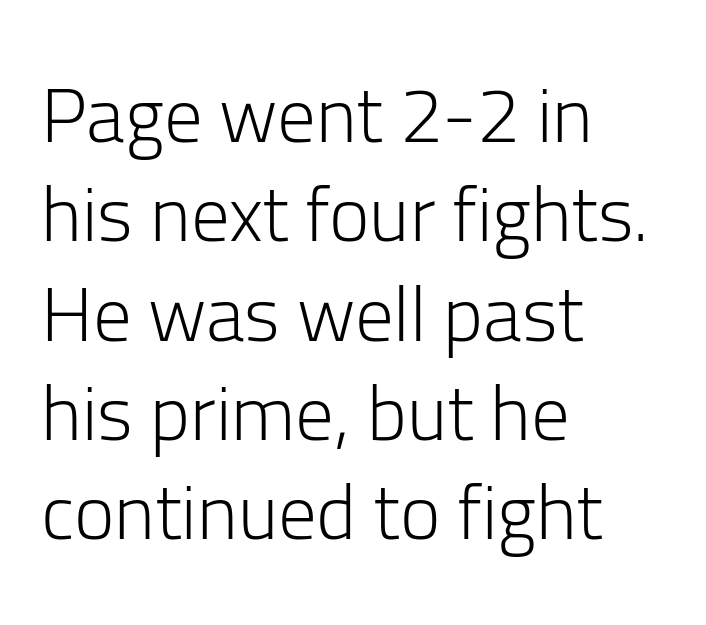
Q: Is the text bold? A: No.
Q: Is the text italic (slanted)? A: No, it is upright.
Q: Is the typeface a serif or a sans-serif typeface? A: Sans-serif.
Q: Is the text underlined? A: No.
Q: How is the paragraph aligned? A: Left-aligned.
Q: Is the spacing between letters normal or unusually wide? A: Normal.
Q: Is the spacing between lines tight, normal or loose? A: Normal.
Q: Width (condensed, normal, or wide)? A: Normal.
Q: Stroke contrast? A: Low.
Q: x-height? A: Medium.
Q: Monospaced? A: No.
